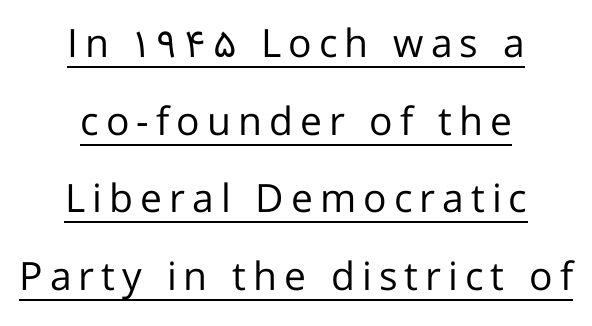
Line starts and ends both wander, symmetrically. The face looks like a standard text weight, possibly lighter. These lines stand farther apart than default settings would place them. Unlike italic type, these characters show no tilt at all. Note the varied advance widths — an 'i' is clearly narrower than an 'm'. Beneath each row of characters lies a ruled line.
